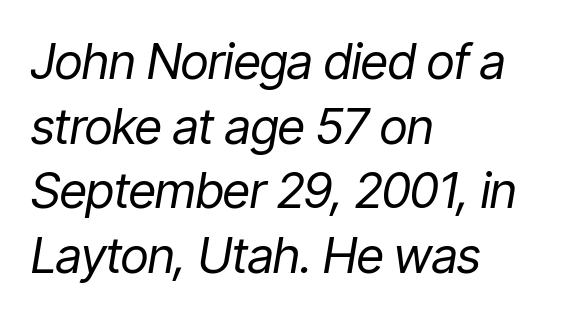
The image shows 49 px regular-weight, condensed type, italic (leaning right); set left-aligned, normal line spacing (1.32x), normal letter spacing, not underlined; low stroke contrast and a medium x-height.
